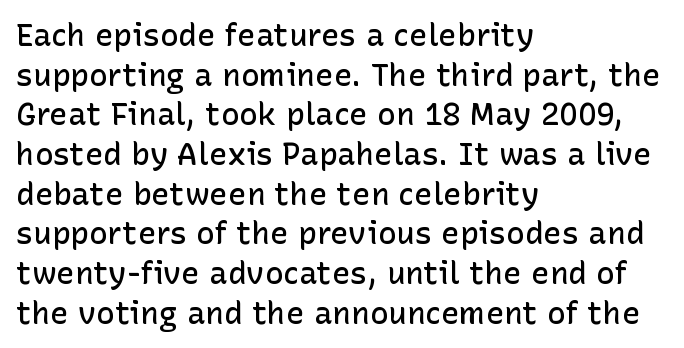
Q: Is the text bold? A: Semi-bold.
Q: Is the text italic (slanted)? A: No, it is upright.
Q: Is the typeface a serif or a sans-serif typeface? A: Sans-serif.
Q: Is the text underlined? A: No.
Q: How is the paragraph aligned? A: Left-aligned.
Q: Is the spacing between letters normal or unusually wide? A: Normal.
Q: Is the spacing between lines tight, normal or loose? A: Normal.
Q: Width (condensed, normal, or wide)? A: Normal.
Q: Stroke contrast? A: Low.
Q: x-height? A: Medium.
Q: Monospaced? A: No.
